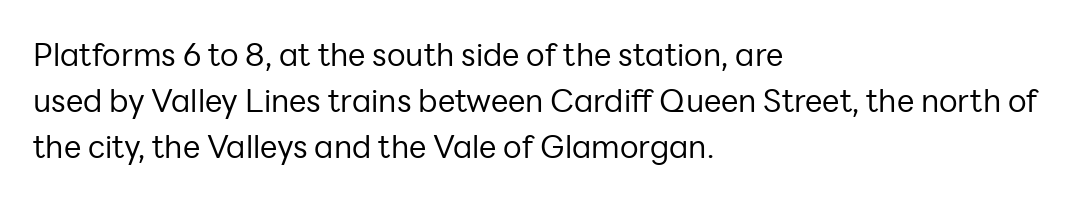
The image shows 31 px regular-weight sans-serif type, upright; set left-aligned, normal line spacing (1.49x), normal letter spacing, not underlined; low stroke contrast and a medium x-height.
